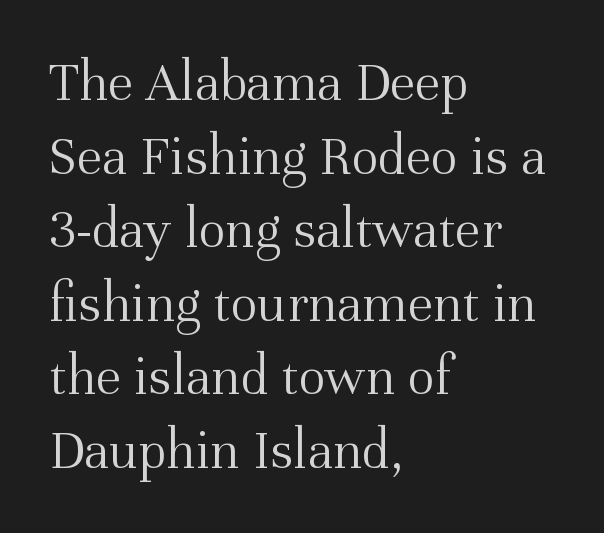
Q: Is the text bold? A: No.
Q: Is the text italic (slanted)? A: No, it is upright.
Q: Is the typeface a serif or a sans-serif typeface? A: Serif.
Q: Is the text underlined? A: No.
Q: How is the paragraph aligned? A: Left-aligned.
Q: Is the spacing between letters normal or unusually wide? A: Normal.
Q: Is the spacing between lines tight, normal or loose? A: Normal.
Q: Width (condensed, normal, or wide)? A: Normal.
Q: Stroke contrast? A: Medium.
Q: x-height? A: Medium.
Q: Monospaced? A: No.
